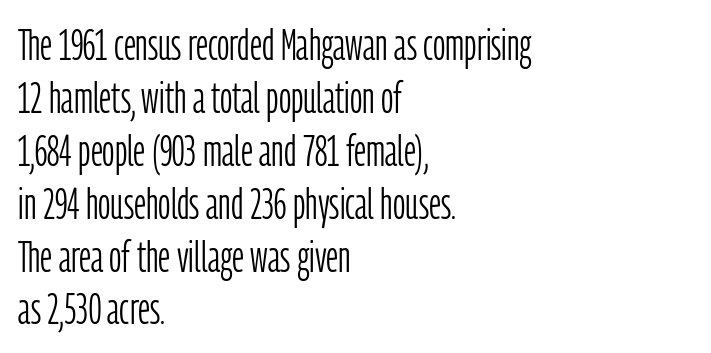
Q: Is the text bold? A: No.
Q: Is the text italic (slanted)? A: No, it is upright.
Q: Is the typeface a serif or a sans-serif typeface? A: Sans-serif.
Q: Is the text underlined? A: No.
Q: How is the paragraph aligned? A: Left-aligned.
Q: Is the spacing between letters normal or unusually wide? A: Normal.
Q: Width (condensed, normal, or wide)? A: Condensed.
Q: Stroke contrast? A: Low.
Q: x-height? A: Medium.
Q: Monospaced? A: No.
